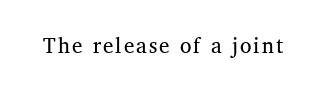
Nope, not italic — everything's standing straight. Weight: regular or lighter. This rendering features lettering with no underline.
